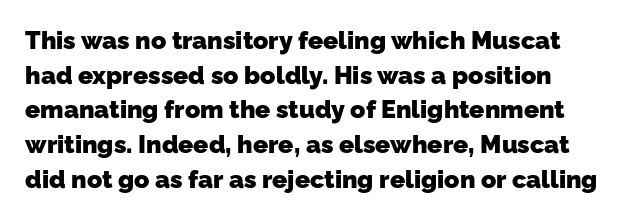
The image shows 25 px bold type; set normal line spacing (1.39x), normal letter spacing, not underlined.
